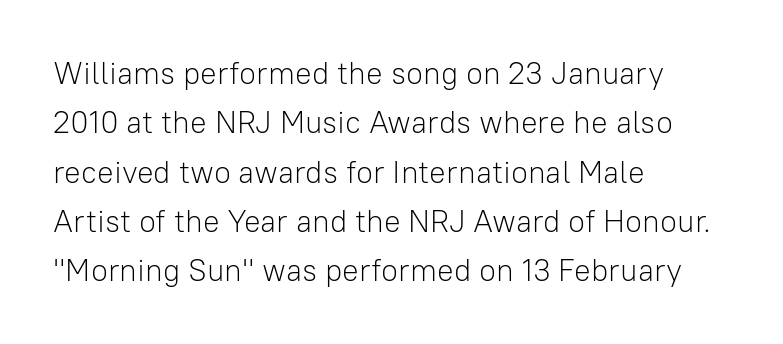
Q: Is the text bold? A: No.
Q: Is the text italic (slanted)? A: No, it is upright.
Q: Is the typeface a serif or a sans-serif typeface? A: Sans-serif.
Q: Is the text underlined? A: No.
Q: How is the paragraph aligned? A: Left-aligned.
Q: Is the spacing between letters normal or unusually wide? A: Normal.
Q: Is the spacing between lines tight, normal or loose? A: Normal.
Q: Width (condensed, normal, or wide)? A: Normal.
Q: Stroke contrast? A: Low.
Q: x-height? A: Medium.
Q: Monospaced? A: No.
